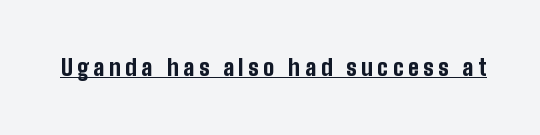
The image shows 22 px bold type, upright; set unusually wide letter spacing (+0.21 em), underlined.
